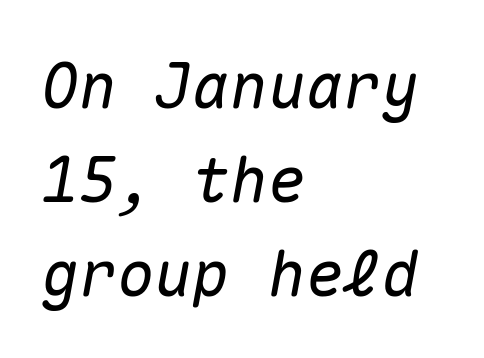
Q: Is the text italic (slanted)? A: Yes, it leans right by about 10 degrees.
Q: Is the text underlined? A: No.
Q: How is the paragraph aligned? A: Left-aligned.
Q: Is the spacing between letters normal or unusually wide? A: Normal.
Q: Is the spacing between lines tight, normal or loose? A: Normal.
Q: Width (condensed, normal, or wide)? A: Normal.
Q: Stroke contrast? A: Medium.
Q: x-height? A: Medium.
Q: Monospaced? A: Yes.
